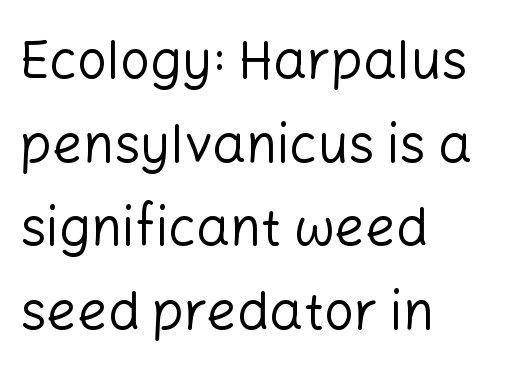
Q: Is the text bold? A: No.
Q: Is the text italic (slanted)? A: No, it is upright.
Q: Is the typeface a serif or a sans-serif typeface? A: Sans-serif.
Q: Is the text underlined? A: No.
Q: How is the paragraph aligned? A: Left-aligned.
Q: Is the spacing between letters normal or unusually wide? A: Normal.
Q: Is the spacing between lines tight, normal or loose? A: Normal.
Q: Width (condensed, normal, or wide)? A: Normal.
Q: Stroke contrast? A: Low.
Q: x-height? A: Medium.
Q: Monospaced? A: No.
